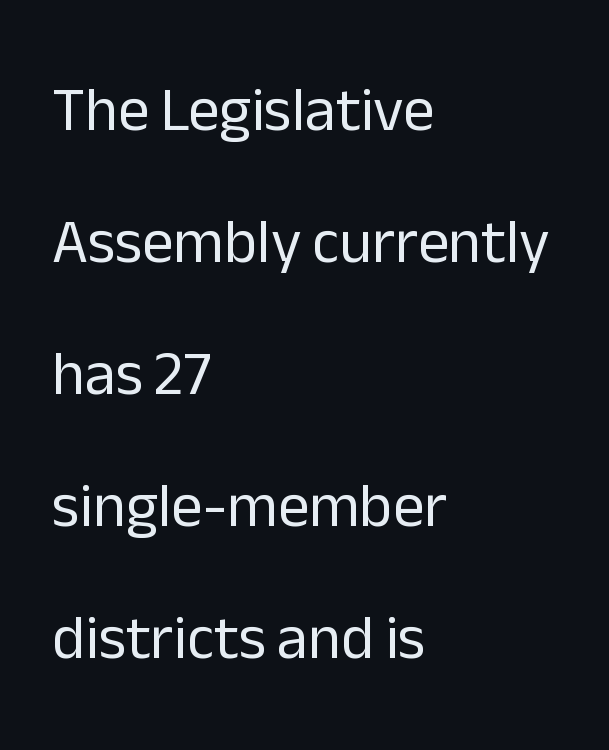
The image shows 62 px regular-weight sans-serif type, upright; set left-aligned, loose line spacing (2.13x), normal letter spacing, not underlined; low stroke contrast and a medium x-height.
